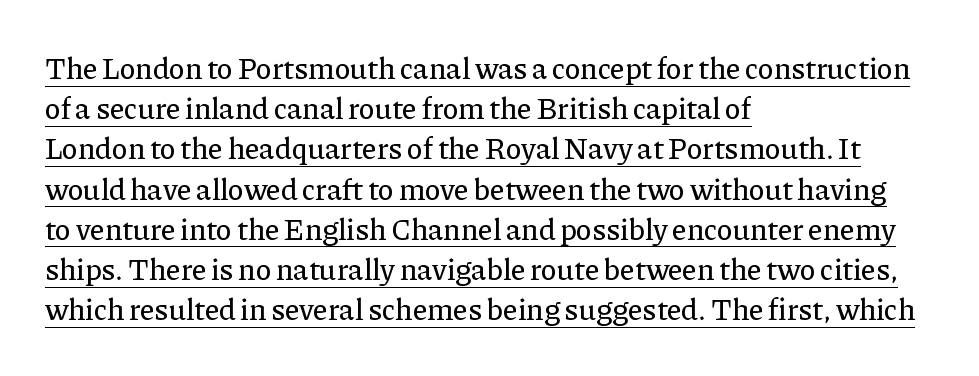
{"serif": "yes", "italic": "no", "width": "normal", "stroke_contrast": "low", "x_height": "medium", "monospaced": "no", "underline": "yes", "align": "left", "line_spacing": "normal", "line_spacing_ratio": 1.34, "letter_spacing": "normal", "letter_spacing_em": 0.0, "glyph_px": 30}
